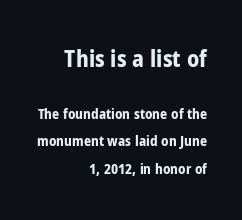
Beneath every word, the page is bare. Leading: increased. Here the first block reads like a headline and the second like body copy. The face used here is rendered with its standard letterfit. All the whitespace from short lines collects on the left. This is heavy type, rendered in bold.
